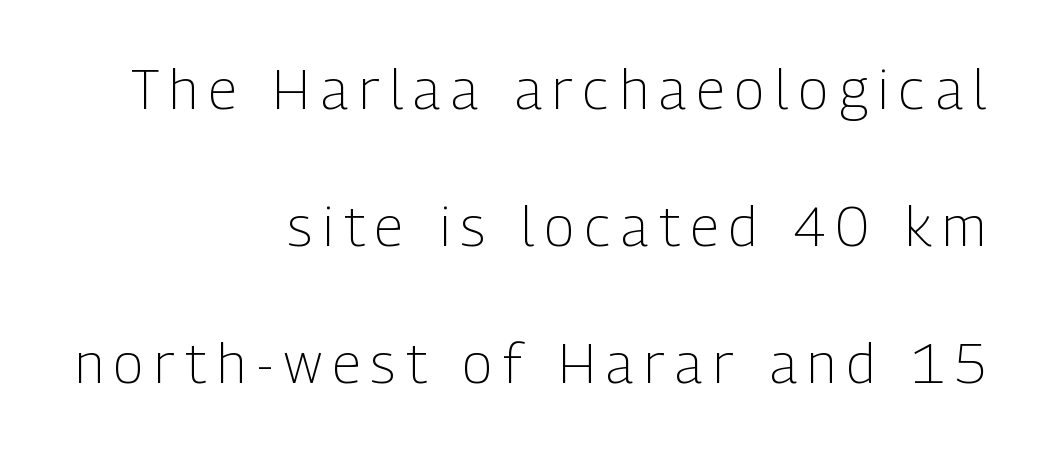
Q: Is the text bold? A: No.
Q: Is the text italic (slanted)? A: No, it is upright.
Q: Is the typeface a serif or a sans-serif typeface? A: Sans-serif.
Q: Is the text underlined? A: No.
Q: How is the paragraph aligned? A: Right-aligned.
Q: Is the spacing between letters normal or unusually wide? A: Unusually wide.
Q: Is the spacing between lines tight, normal or loose? A: Loose.
Q: Width (condensed, normal, or wide)? A: Condensed.
Q: Stroke contrast? A: Low.
Q: x-height? A: Medium.
Q: Monospaced? A: No.
